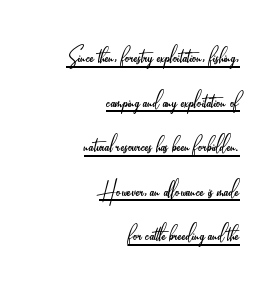
The face used here is proportionally spaced, like ordinary book or web type. Nothing unusual about the tracking: characters are spaced as the font intends. The passage is arranged like a letterhead date or caption credit — flush right. Nope, no serifs anywhere on these letters.
